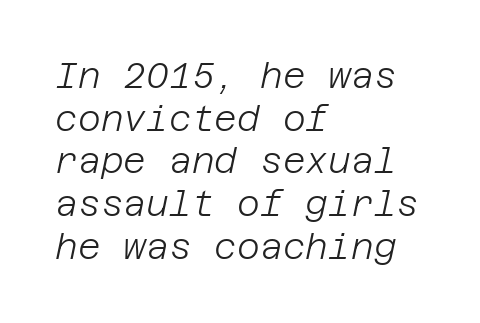
This sample is left-justified, so line endings fall wherever the words run out. Letter spacing: default. Descenders are the only things crossing below the line. Stroke mass is kept to a normal reading level or below. Designer's note — italics engaged.
